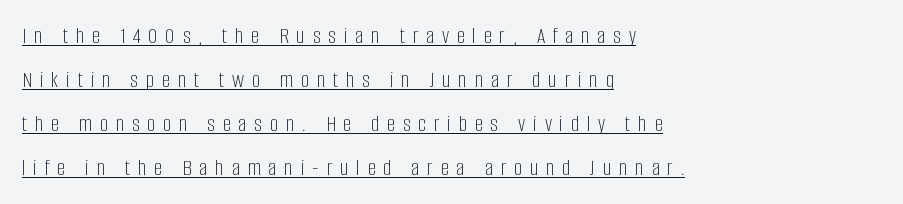
Q: Is the text bold? A: No.
Q: Is the text italic (slanted)? A: No, it is upright.
Q: Is the text underlined? A: Yes.
Q: How is the paragraph aligned? A: Left-aligned.
Q: Is the spacing between letters normal or unusually wide? A: Unusually wide.
Q: Is the spacing between lines tight, normal or loose? A: Loose.
